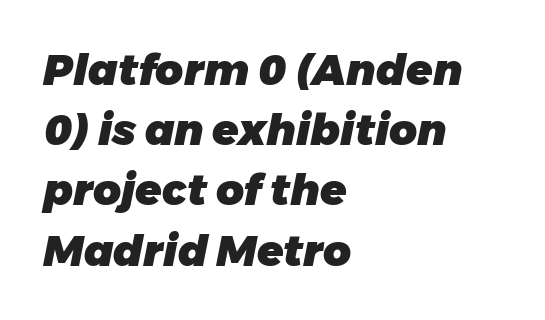
The image shows 43 px heavy type, italic (leaning right); set left-aligned, normal line spacing (1.4x), normal letter spacing, not underlined; low stroke contrast and a medium x-height.
